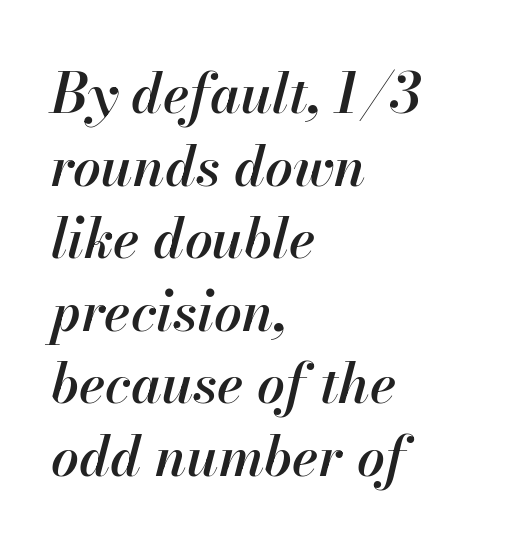
Q: Is the text bold? A: Semi-bold.
Q: Is the text italic (slanted)? A: Yes, it leans right by about 13 degrees.
Q: Is the text underlined? A: No.
Q: How is the paragraph aligned? A: Left-aligned.
Q: Is the spacing between letters normal or unusually wide? A: Normal.
Q: Is the spacing between lines tight, normal or loose? A: Normal.
Q: Width (condensed, normal, or wide)? A: Normal.
Q: Stroke contrast? A: High.
Q: x-height? A: Small.
Q: Monospaced? A: No.
